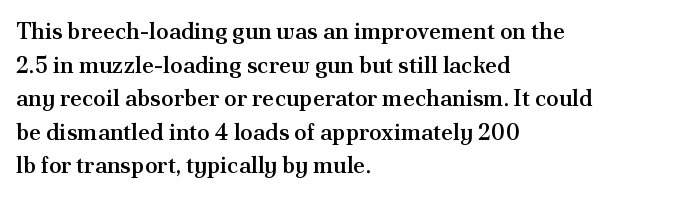
{"italic": "no", "bold": "semi", "underline": "no", "align": "left", "line_spacing": "normal", "line_spacing_ratio": 1.46, "letter_spacing": "normal", "letter_spacing_em": 0.0, "glyph_px": 23}
